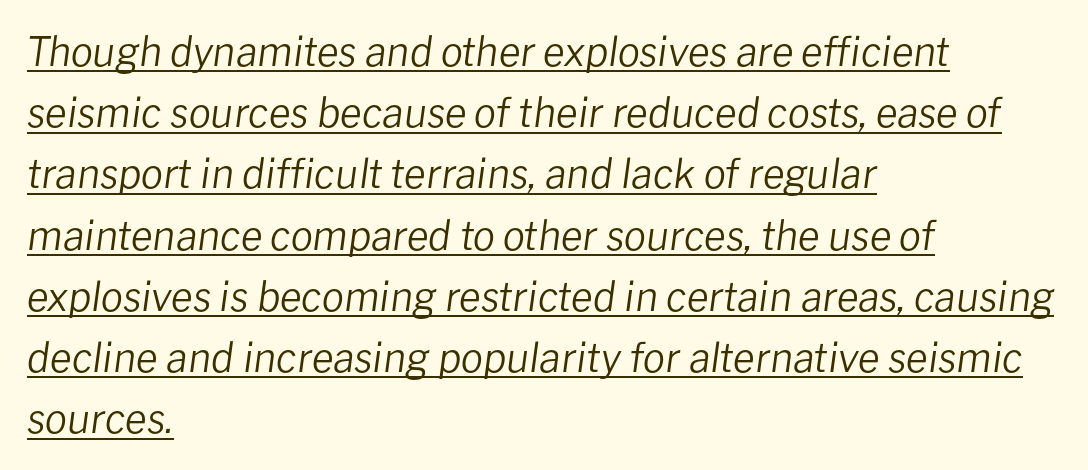
Glyph-to-glyph distance matches everyday printed text. If you drew a line through each stem, it would be angled. Leading: standard. The glyphs are accompanied by a horizontal stroke just below them.
